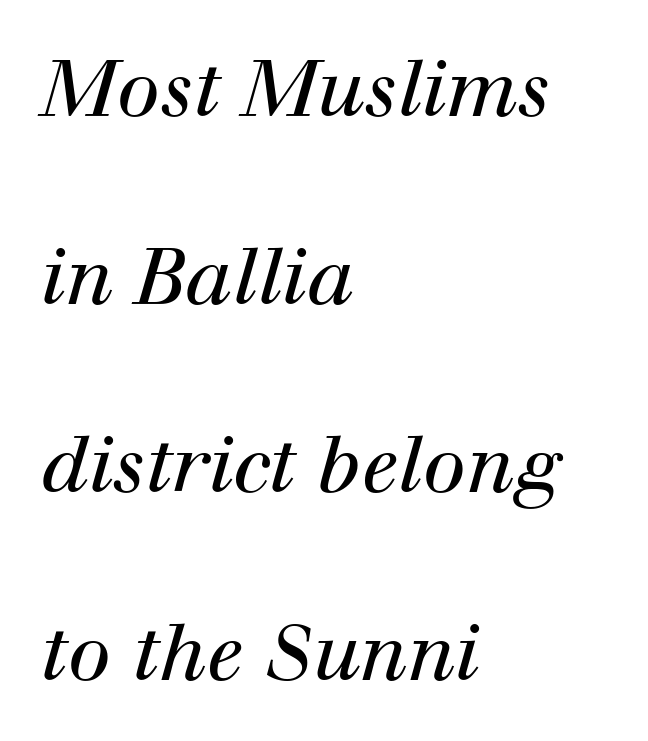
{"serif": "yes", "italic": "yes", "lean": "right", "slant_degrees": 12, "bold": "no", "weight": "regular", "width": "normal", "stroke_contrast": "high", "x_height": "medium", "monospaced": "no", "underline": "no", "align": "left", "line_spacing": "loose", "line_spacing_ratio": 2.41, "letter_spacing": "normal", "letter_spacing_em": 0.0, "glyph_px": 78}
